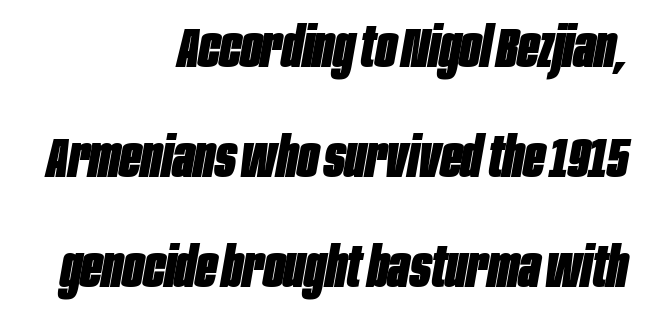
{"italic": "yes", "lean": "right", "slant_degrees": 10, "bold": "yes", "weight": "heavy", "width": "condensed", "stroke_contrast": "low", "x_height": "large", "monospaced": "no", "underline": "no", "align": "right", "line_spacing": "loose", "line_spacing_ratio": 1.96, "letter_spacing": "normal", "letter_spacing_em": 0.0, "glyph_px": 56}
